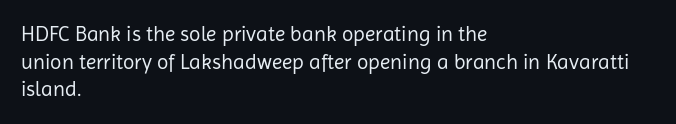
Every stem runs plumb, perpendicular to the baseline. Leftover space on each line is placed entirely after the last word. Check the space under the baseline: it is left empty. This reads as an unemphasized weight, regular at the heaviest. Caption: standard tracking, unaltered.
